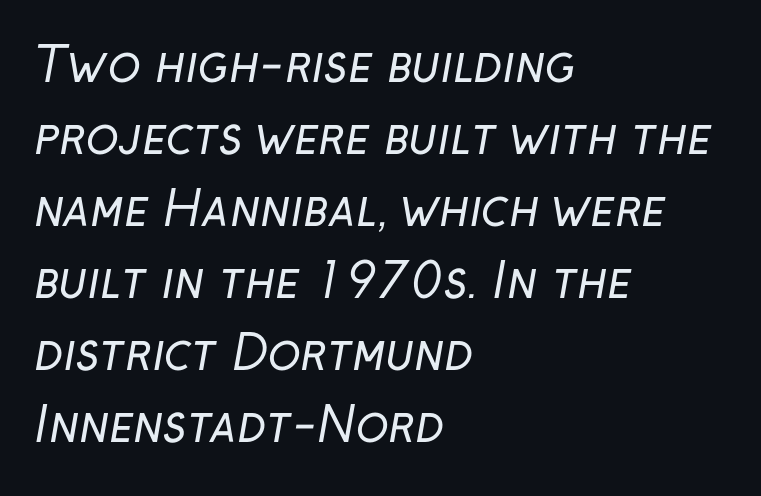
{"serif": "no", "bold": "no", "weight": "regular", "width": "normal", "stroke_contrast": "low", "x_height": "medium", "monospaced": "no", "underline": "no", "align": "left", "line_spacing": "normal", "line_spacing_ratio": 1.5, "letter_spacing": "normal", "letter_spacing_em": 0.0, "glyph_px": 48}
